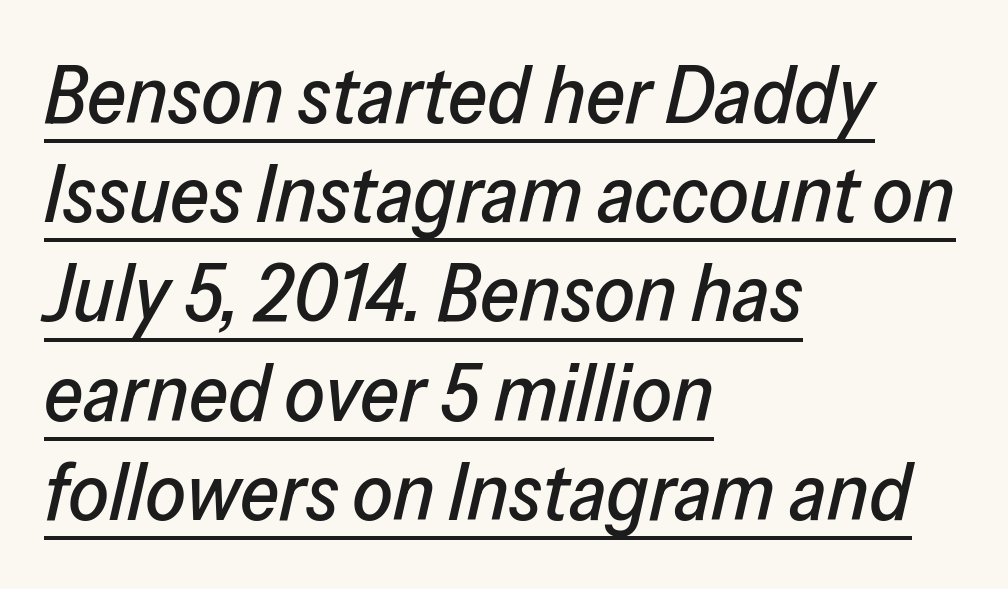
{"italic": "yes", "lean": "right", "slant_degrees": 13, "width": "normal", "stroke_contrast": "low", "x_height": "medium", "monospaced": "no", "underline": "yes", "align": "left", "line_spacing_ratio": 1.24, "letter_spacing": "normal", "letter_spacing_em": 0.0, "glyph_px": 80}
